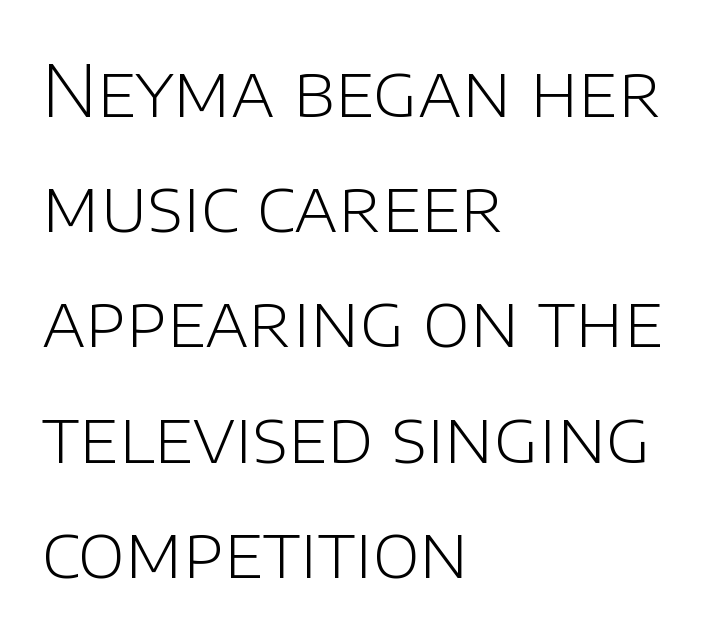
The image shows 72 px light sans-serif type, upright; set left-aligned, normal line spacing (1.6x), normal letter spacing, not underlined; low stroke contrast and a large x-height.
